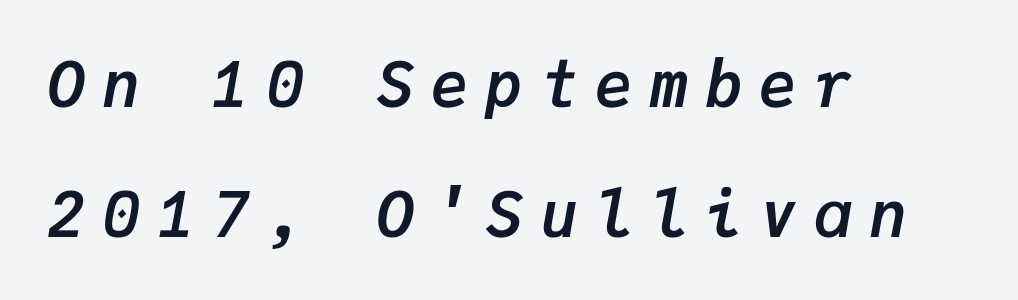
Words appear elongated and porous because spacing is wide. The lines in this sample share a left origin and differ only in where they stop. Typographic density is high because the face is bold. Unmarked baselines from the first word to the last. The passage shown is typed in a monospace face where columns stay perfectly aligned. If you measured baseline to baseline, you'd find a long distance.
